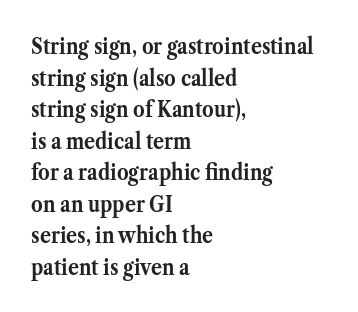
Q: Is the text bold? A: Yes.
Q: Is the text italic (slanted)? A: No, it is upright.
Q: Is the text underlined? A: No.
Q: How is the paragraph aligned? A: Left-aligned.
Q: Is the spacing between letters normal or unusually wide? A: Normal.
Q: Is the spacing between lines tight, normal or loose? A: Normal.
